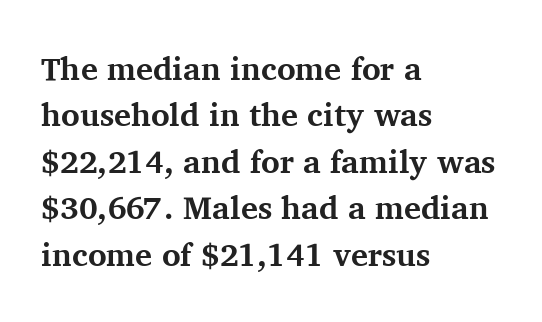
These lines stack with their left ends in a neat column. Typographic density is high because the face is bold. This sample has the flowing, uneven cadence of proportional lettering. How would I describe the line gaps? Plain and ordinary. Nope, not italic — everything's standing straight.
